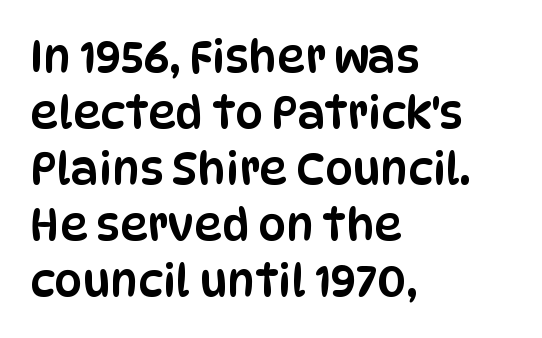
{"serif": "no", "italic": "no", "width": "condensed", "stroke_contrast": "low", "x_height": "large", "monospaced": "no", "underline": "no", "align": "left", "line_spacing": "normal", "line_spacing_ratio": 1.27, "letter_spacing": "normal", "letter_spacing_em": 0.0, "glyph_px": 44}
